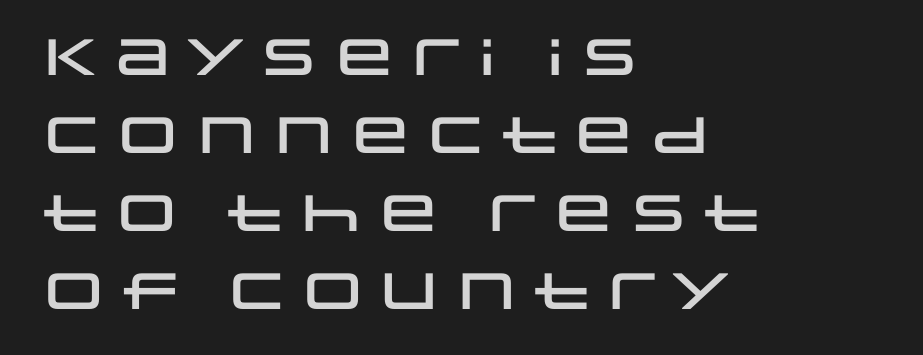
The image shows 51 px wide sans-serif type, upright; set left-aligned, normal line spacing (1.53x), normal letter spacing, not underlined; low stroke contrast and a large x-height.
